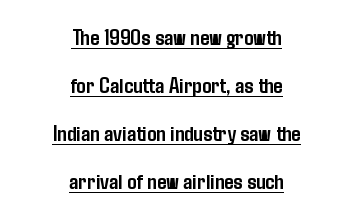
Q: Is the text bold? A: Yes.
Q: Is the text italic (slanted)? A: No, it is upright.
Q: Is the text underlined? A: Yes.
Q: How is the paragraph aligned? A: Centered.
Q: Is the spacing between letters normal or unusually wide? A: Normal.
Q: Is the spacing between lines tight, normal or loose? A: Loose.
